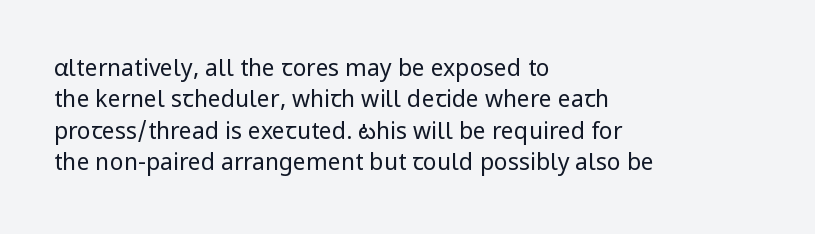
Q: Is the text bold? A: No.
Q: Is the text italic (slanted)? A: No, it is upright.
Q: Is the text underlined? A: No.
Q: How is the paragraph aligned? A: Left-aligned.
Q: Is the spacing between letters normal or unusually wide? A: Normal.
Q: Is the spacing between lines tight, normal or loose? A: Normal.
